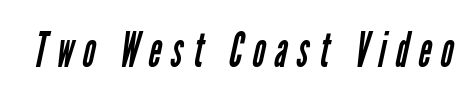
Q: Is the text bold? A: No.
Q: Is the typeface a serif or a sans-serif typeface? A: Sans-serif.
Q: Is the text underlined? A: No.
Q: Is the spacing between letters normal or unusually wide? A: Unusually wide.
Q: Width (condensed, normal, or wide)? A: Condensed.
Q: Stroke contrast? A: Low.
Q: x-height? A: Medium.
Q: Monospaced? A: No.
